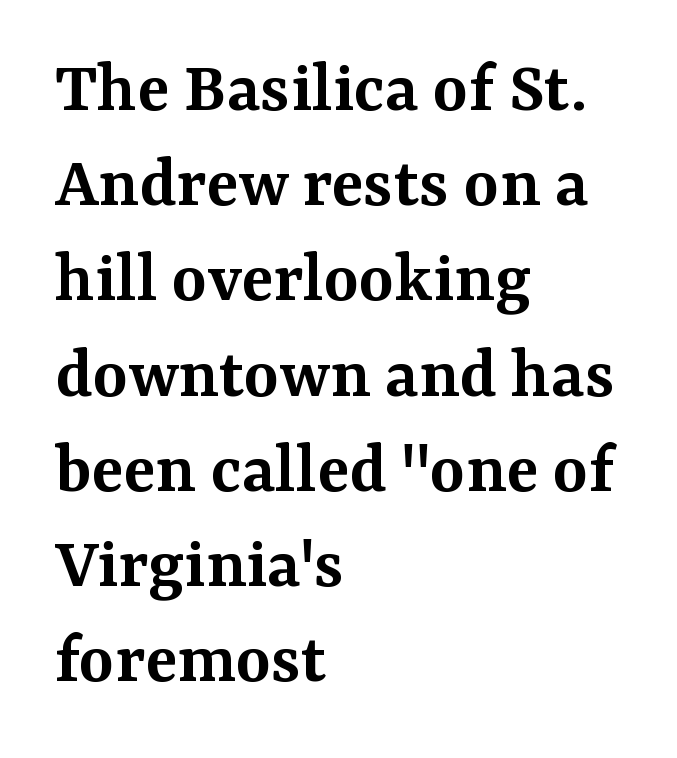
Q: Is the text bold? A: Semi-bold.
Q: Is the text italic (slanted)? A: No, it is upright.
Q: Is the typeface a serif or a sans-serif typeface? A: Serif.
Q: Is the text underlined? A: No.
Q: How is the paragraph aligned? A: Left-aligned.
Q: Is the spacing between letters normal or unusually wide? A: Normal.
Q: Is the spacing between lines tight, normal or loose? A: Normal.
Q: Width (condensed, normal, or wide)? A: Normal.
Q: Stroke contrast? A: Medium.
Q: x-height? A: Medium.
Q: Monospaced? A: No.
